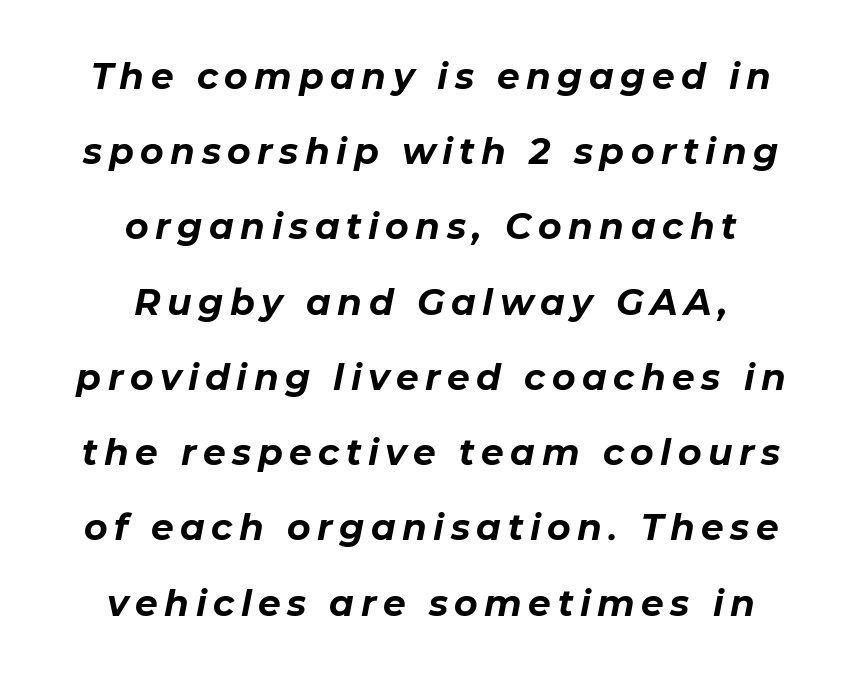
Q: Is the text bold? A: Yes.
Q: Is the text italic (slanted)? A: Yes, it leans right by about 11 degrees.
Q: Is the text underlined? A: No.
Q: How is the paragraph aligned? A: Centered.
Q: Is the spacing between lines tight, normal or loose? A: Loose.
Q: Width (condensed, normal, or wide)? A: Normal.
Q: Stroke contrast? A: Low.
Q: x-height? A: Medium.
Q: Monospaced? A: No.
